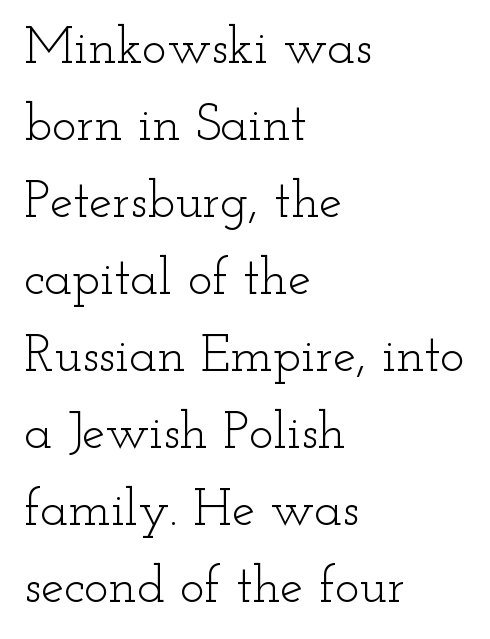
Successive baselines arrive at the customary interval. The font is comparable to plain body text, perhaps lighter. A typesetter would mark this as roman, not italic. You could not count columns in this text — the font is proportionally spaced. Each word holds together tightly as a unit, with standard inter-letter gaps.
